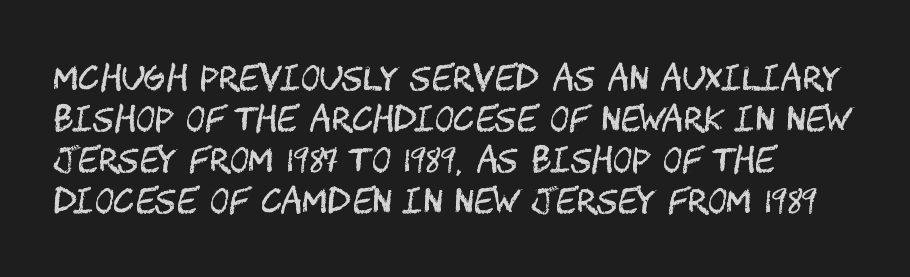
Q: Is the text bold? A: No.
Q: Is the text italic (slanted)? A: No, it is upright.
Q: Is the typeface a serif or a sans-serif typeface? A: Sans-serif.
Q: Is the text underlined? A: No.
Q: How is the paragraph aligned? A: Left-aligned.
Q: Is the spacing between letters normal or unusually wide? A: Normal.
Q: Width (condensed, normal, or wide)? A: Condensed.
Q: Stroke contrast? A: Medium.
Q: x-height? A: Large.
